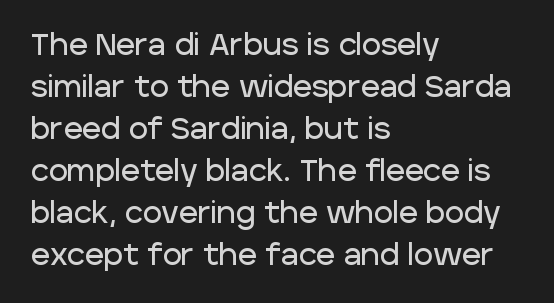
Line starts are locked; line ends wander. Letter spacing: default. Type style note: lacks serifs. The strip under each line holds only bare page.
